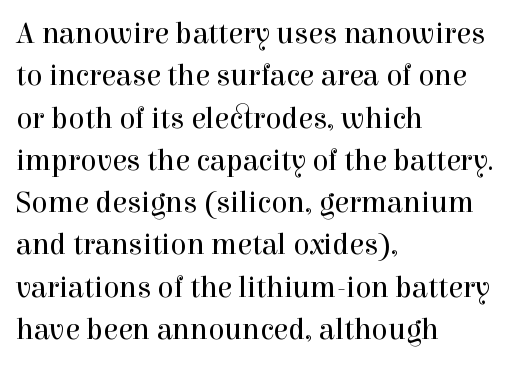
{"serif": "yes", "italic": "no", "bold": "no", "weight": "regular", "width": "normal", "x_height": "medium", "monospaced": "no", "underline": "no", "align": "left", "line_spacing": "normal", "line_spacing_ratio": 1.41, "letter_spacing": "normal", "letter_spacing_em": 0.0, "glyph_px": 30}
